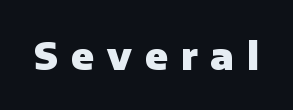
{"serif": "no", "italic": "no", "bold": "yes", "weight": "heavy", "width": "normal", "stroke_contrast": "low", "x_height": "medium", "monospaced": "no", "underline": "no", "letter_spacing": "wide", "letter_spacing_em": 0.35, "glyph_px": 37}
